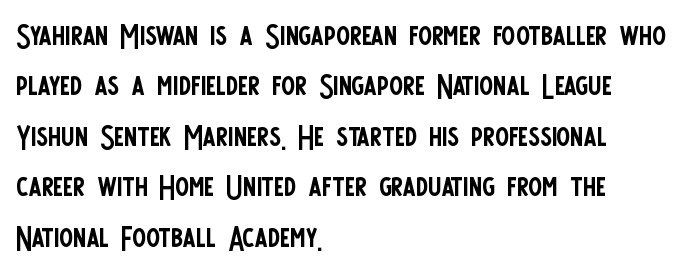
{"serif": "no", "italic": "no", "bold": "no", "weight": "regular", "width": "condensed", "stroke_contrast": "low", "x_height": "large", "monospaced": "no", "underline": "no", "align": "left", "line_spacing_ratio": 1.23, "letter_spacing": "normal", "letter_spacing_em": 0.0, "glyph_px": 41}
